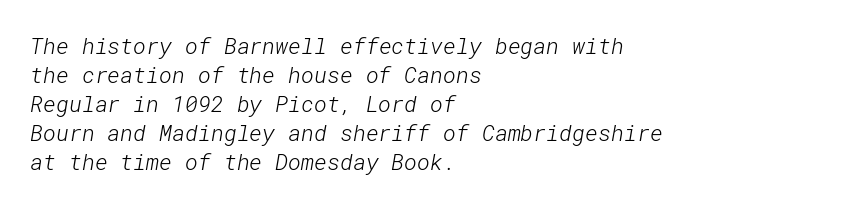
Q: Is the text bold? A: No.
Q: Is the text underlined? A: No.
Q: How is the paragraph aligned? A: Left-aligned.
Q: Is the spacing between letters normal or unusually wide? A: Normal.
Q: Is the spacing between lines tight, normal or loose? A: Normal.
